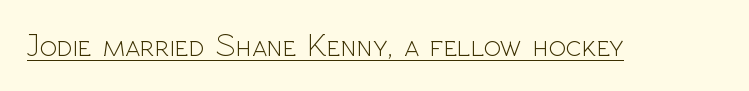
The image shows 32 px light sans-serif type, upright; set normal letter spacing, underlined; a medium x-height.
